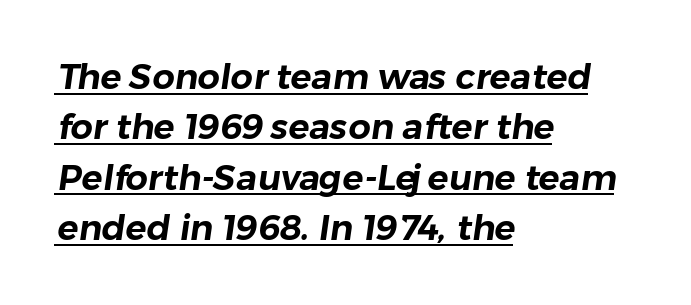
Q: Is the typeface a serif or a sans-serif typeface? A: Sans-serif.
Q: Is the text underlined? A: Yes.
Q: How is the paragraph aligned? A: Left-aligned.
Q: Is the spacing between letters normal or unusually wide? A: Normal.
Q: Is the spacing between lines tight, normal or loose? A: Normal.
Q: Width (condensed, normal, or wide)? A: Normal.
Q: Stroke contrast? A: Low.
Q: x-height? A: Medium.
Q: Monospaced? A: No.
